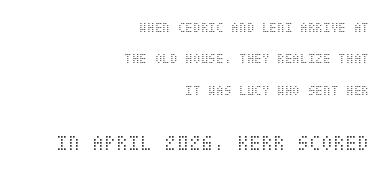
{"italic": "no", "bold": "no", "underline": "no", "align": "right", "line_spacing": "loose", "line_spacing_ratio": 2.24, "letter_spacing": "normal", "letter_spacing_em": 0.0, "larger_block": "second", "size_ratio": 1.57, "glyph_px": 22}
